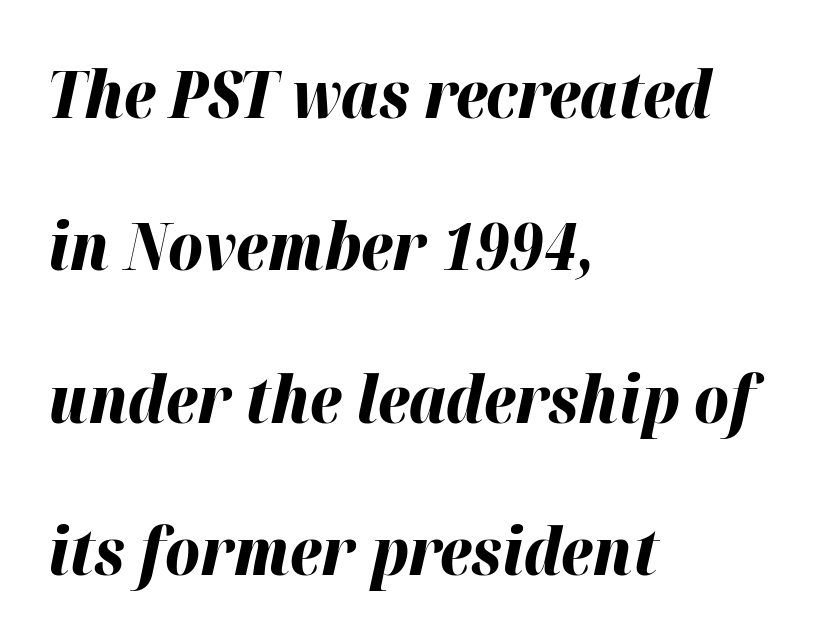
These lines stack with their left ends in a neat column. Yep, that's italic — everything's leaning. Compared with an ordinary text face, these strokes are far heavier — a full bold. Check under the words: just untouched page.
